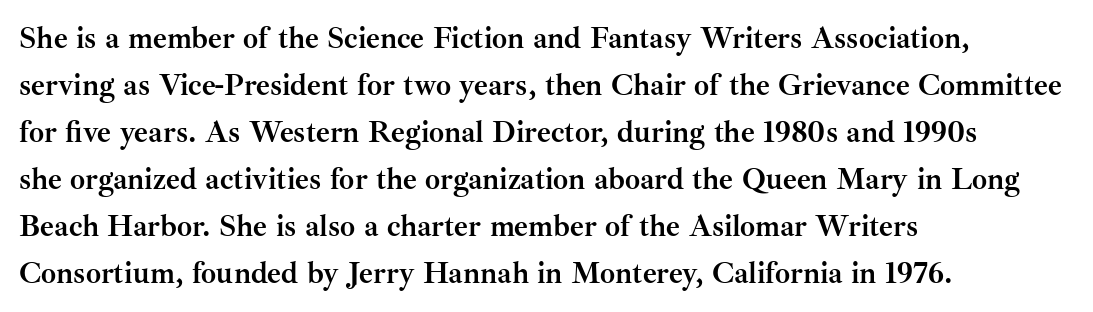
The image shows 30 px semibold serif type, upright; set left-aligned, normal line spacing (1.57x), normal letter spacing, not underlined; medium stroke contrast and a small x-height.
